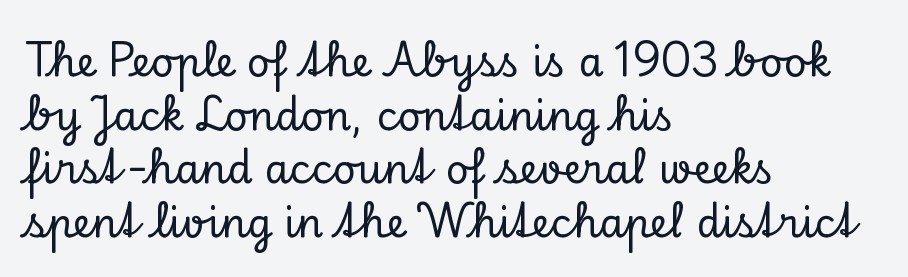
{"italic": "no", "width": "normal", "stroke_contrast": "low", "x_height": "small", "monospaced": "no", "underline": "no", "align": "left", "line_spacing": "normal", "line_spacing_ratio": 1.34, "letter_spacing": "normal", "letter_spacing_em": 0.0, "glyph_px": 40}
